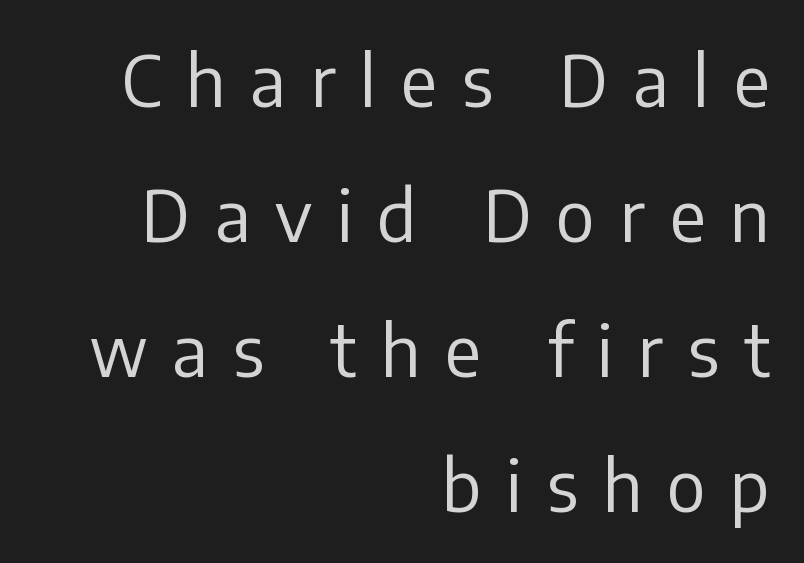
The lines are spread far apart with generous leading. Descenders are the only things crossing below the line. This rendering widens character spacing well past its baseline value. Ordinary non-slanted type is in use.
